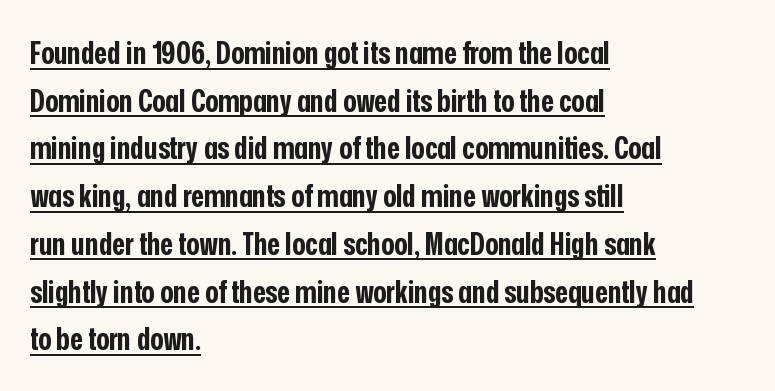
These lines are set flush left with a ragged right edge. When letters stand straight like this, we call the style roman or upright. In terms of weight, the rendering is a true, heavy bold. The string is rendered with underlining switched on. Regarding serifs, this sample does without them.
